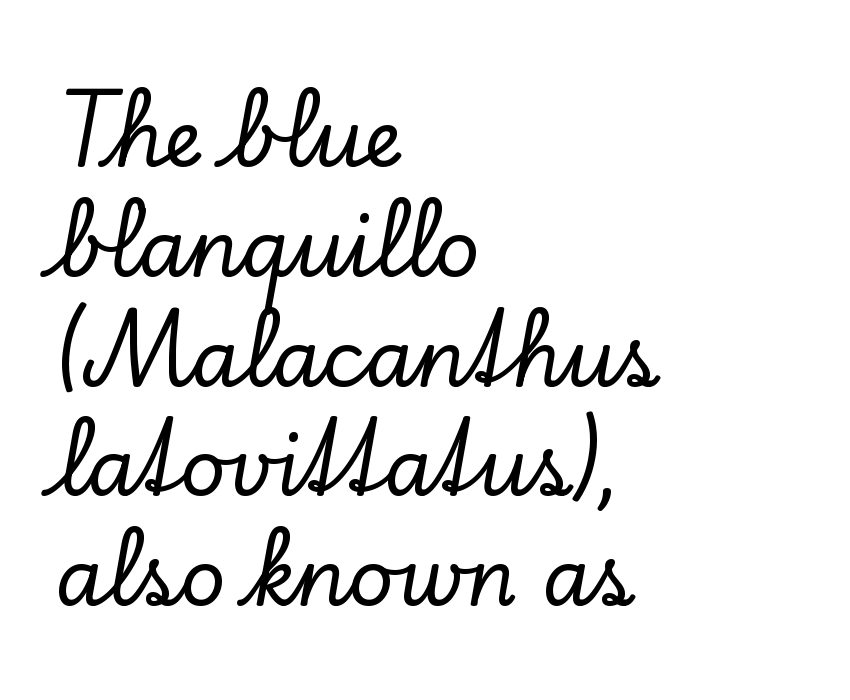
The image shows 79 px serif type; set left-aligned, normal line spacing (1.39x), normal letter spacing, not underlined; low stroke contrast and a small x-height.
